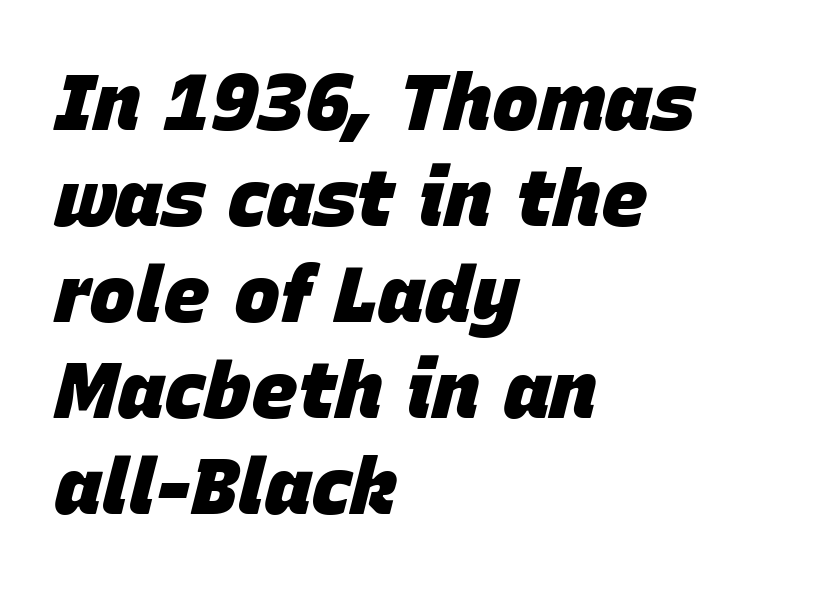
{"italic": "yes", "lean": "right", "slant_degrees": 15, "bold": "yes", "weight": "heavy", "width": "normal", "stroke_contrast": "low", "x_height": "large", "monospaced": "no", "underline": "no", "align": "left", "line_spacing_ratio": 1.23, "letter_spacing": "normal", "letter_spacing_em": 0.0, "glyph_px": 78}
